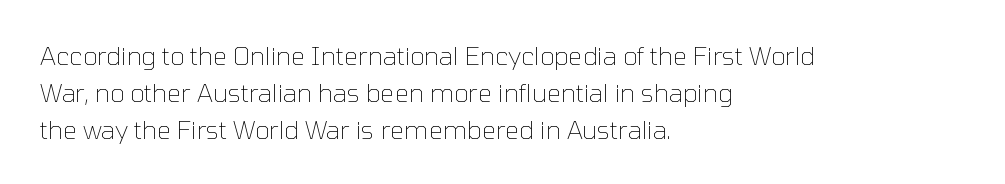
A typesetter would call this leading conventional body-copy spacing. Descender tails drop into unmarked territory. Visually the block forms a straight wall on the left and a jagged coastline on the right. Do the letters lean? They stand straight.
